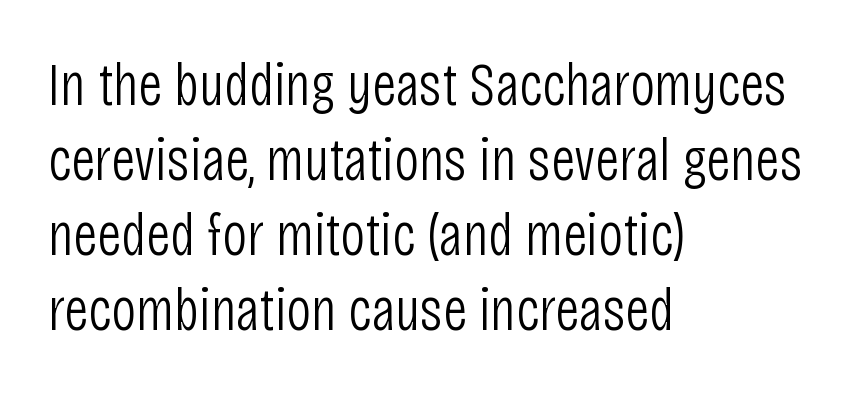
{"serif": "no", "italic": "no", "bold": "no", "weight": "light", "width": "condensed", "stroke_contrast": "low", "x_height": "large", "monospaced": "no", "underline": "no", "align": "left", "line_spacing_ratio": 1.23, "letter_spacing": "normal", "letter_spacing_em": 0.0, "glyph_px": 61}
